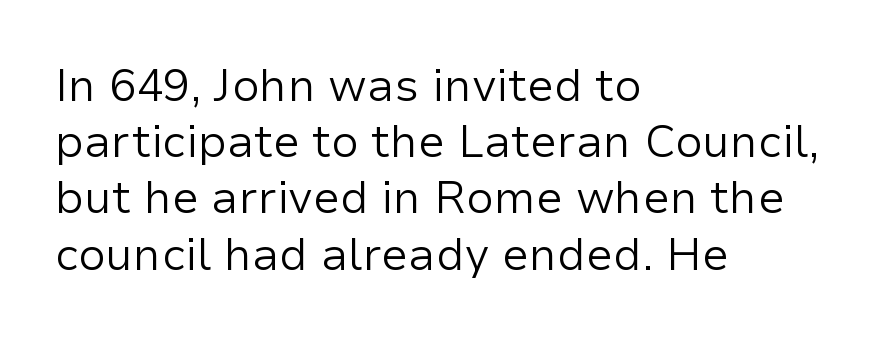
{"serif": "no", "italic": "no", "bold": "no", "weight": "regular", "width": "normal", "stroke_contrast": "low", "x_height": "medium", "monospaced": "no", "underline": "no", "align": "left", "line_spacing": "normal", "line_spacing_ratio": 1.25, "letter_spacing": "normal", "letter_spacing_em": 0.0, "glyph_px": 45}
